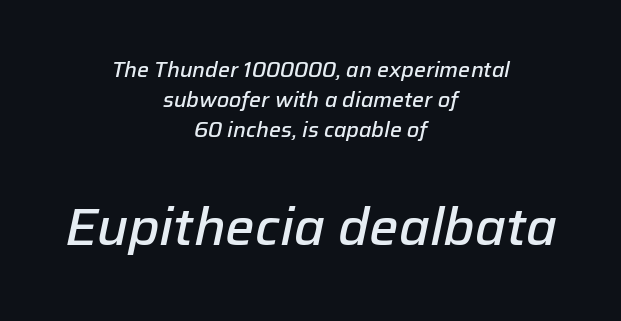
Q: Is the text bold? A: Semi-bold.
Q: Is the text italic (slanted)? A: Yes, it leans right by about 12 degrees.
Q: Is the text underlined? A: No.
Q: How is the paragraph aligned? A: Centered.
Q: Is the spacing between letters normal or unusually wide? A: Normal.
Q: Is the spacing between lines tight, normal or loose? A: Normal.
Q: Which block of text is set in a larger size, the first (top) or the second (bottom)? A: The second (bottom) one.
Q: Width (condensed, normal, or wide)? A: Normal.
Q: Stroke contrast? A: Low.
Q: x-height? A: Medium.
Q: Monospaced? A: No.
